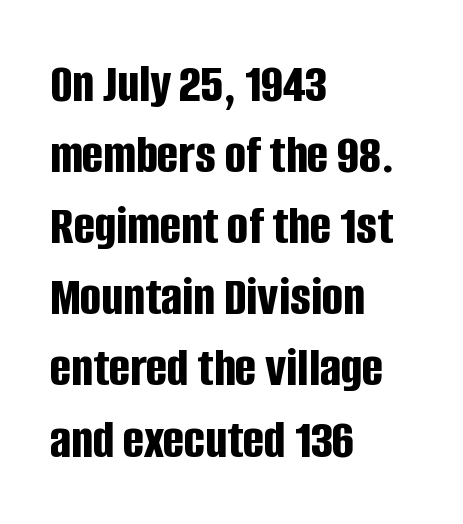
{"serif": "no", "italic": "no", "bold": "yes", "weight": "bold", "width": "condensed", "stroke_contrast": "low", "x_height": "large", "monospaced": "no", "underline": "no", "align": "left", "line_spacing": "normal", "line_spacing_ratio": 1.27, "letter_spacing": "normal", "letter_spacing_em": 0.0, "glyph_px": 56}
